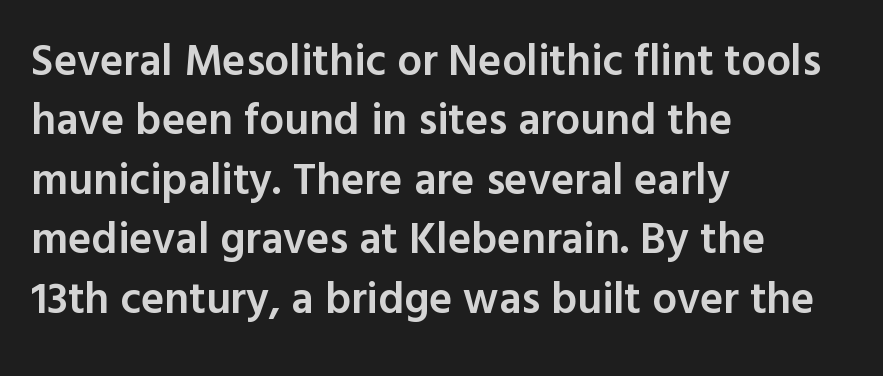
The image shows 44 px semibold sans-serif type, upright; set left-aligned, normal line spacing (1.35x), normal letter spacing, not underlined; a medium x-height.
